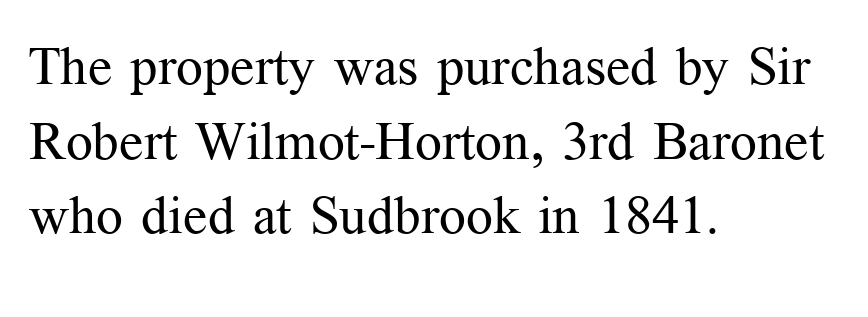
Q: Is the text bold? A: No.
Q: Is the text italic (slanted)? A: No, it is upright.
Q: Is the typeface a serif or a sans-serif typeface? A: Serif.
Q: Is the text underlined? A: No.
Q: How is the paragraph aligned? A: Left-aligned.
Q: Is the spacing between letters normal or unusually wide? A: Normal.
Q: Is the spacing between lines tight, normal or loose? A: Normal.
Q: Width (condensed, normal, or wide)? A: Normal.
Q: Stroke contrast? A: Medium.
Q: x-height? A: Medium.
Q: Monospaced? A: No.
